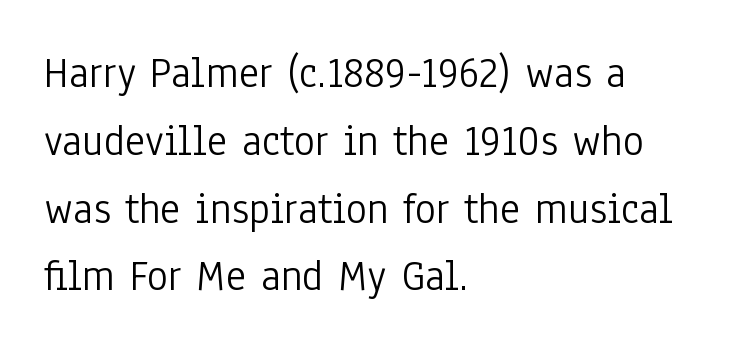
{"serif": "no", "italic": "no", "bold": "no", "weight": "light", "width": "condensed", "stroke_contrast": "low", "x_height": "medium", "monospaced": "no", "underline": "no", "align": "left", "line_spacing": "normal", "line_spacing_ratio": 1.54, "letter_spacing": "normal", "letter_spacing_em": 0.0, "glyph_px": 44}
